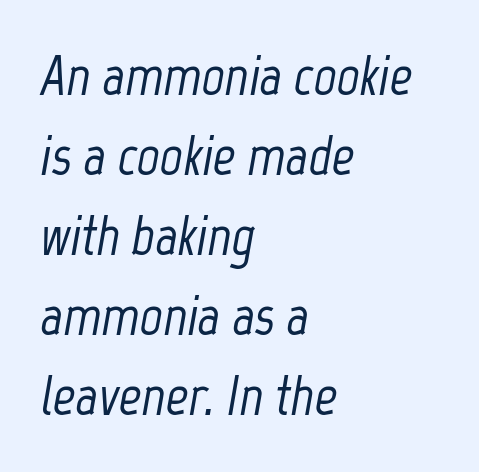
Q: Is the text italic (slanted)? A: Yes, it leans right by about 12 degrees.
Q: Is the text underlined? A: No.
Q: How is the paragraph aligned? A: Left-aligned.
Q: Is the spacing between letters normal or unusually wide? A: Normal.
Q: Is the spacing between lines tight, normal or loose? A: Normal.
Q: Width (condensed, normal, or wide)? A: Condensed.
Q: Stroke contrast? A: Low.
Q: x-height? A: Medium.
Q: Monospaced? A: No.
